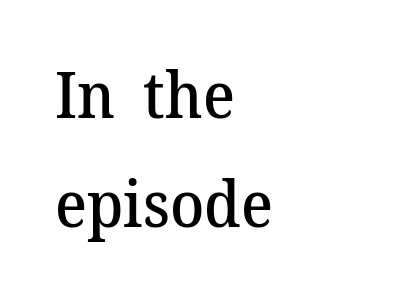
The image shows 63 px semibold serif type, upright; set left-aligned, line spacing 1.73x, normal letter spacing, not underlined; medium stroke contrast and a medium x-height.
